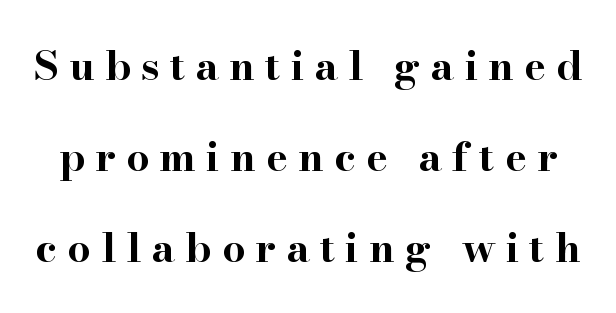
It's the straight-up-and-down kind of type. Nobody drew a line under any word here. Is this a sans? No — the strokes have serifs. The font is running at its bold setting. The face used here is rendered with a markedly widened letterfit.
